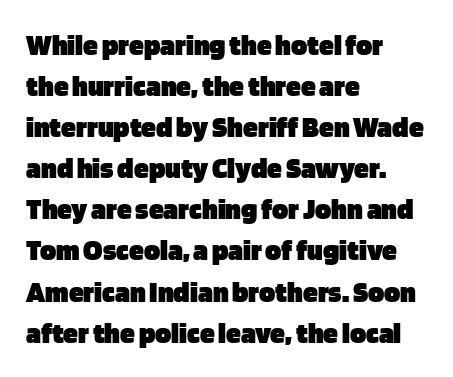
Q: Is the text bold? A: Yes.
Q: Is the text italic (slanted)? A: No, it is upright.
Q: Is the typeface a serif or a sans-serif typeface? A: Sans-serif.
Q: Is the text underlined? A: No.
Q: How is the paragraph aligned? A: Left-aligned.
Q: Is the spacing between letters normal or unusually wide? A: Normal.
Q: Is the spacing between lines tight, normal or loose? A: Normal.
Q: Width (condensed, normal, or wide)? A: Normal.
Q: Stroke contrast? A: Low.
Q: x-height? A: Large.
Q: Monospaced? A: No.
